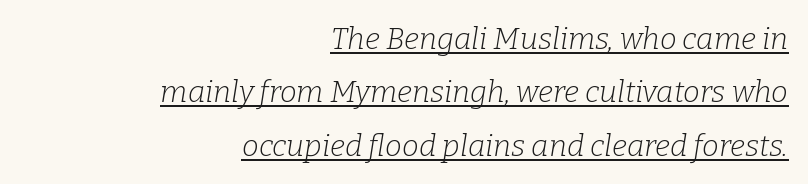
Q: Is the text bold? A: No.
Q: Is the text italic (slanted)? A: Yes, it leans right by about 9 degrees.
Q: Is the typeface a serif or a sans-serif typeface? A: Serif.
Q: Is the text underlined? A: Yes.
Q: How is the paragraph aligned? A: Right-aligned.
Q: Is the spacing between letters normal or unusually wide? A: Normal.
Q: Width (condensed, normal, or wide)? A: Normal.
Q: Stroke contrast? A: Low.
Q: x-height? A: Medium.
Q: Monospaced? A: No.
